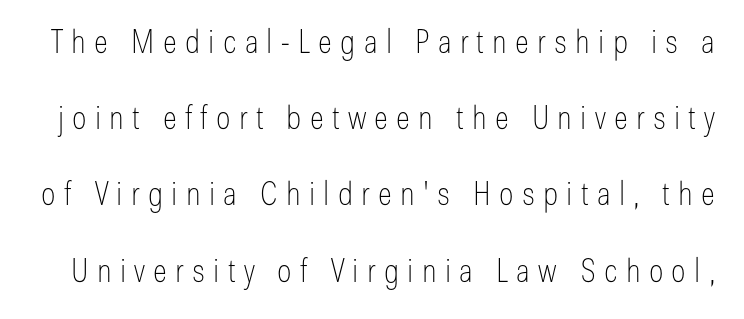
Q: Is the text bold? A: No.
Q: Is the text italic (slanted)? A: No, it is upright.
Q: Is the typeface a serif or a sans-serif typeface? A: Sans-serif.
Q: Is the text underlined? A: No.
Q: Is the spacing between letters normal or unusually wide? A: Unusually wide.
Q: Is the spacing between lines tight, normal or loose? A: Loose.
Q: Width (condensed, normal, or wide)? A: Condensed.
Q: Stroke contrast? A: Low.
Q: x-height? A: Medium.
Q: Monospaced? A: No.
